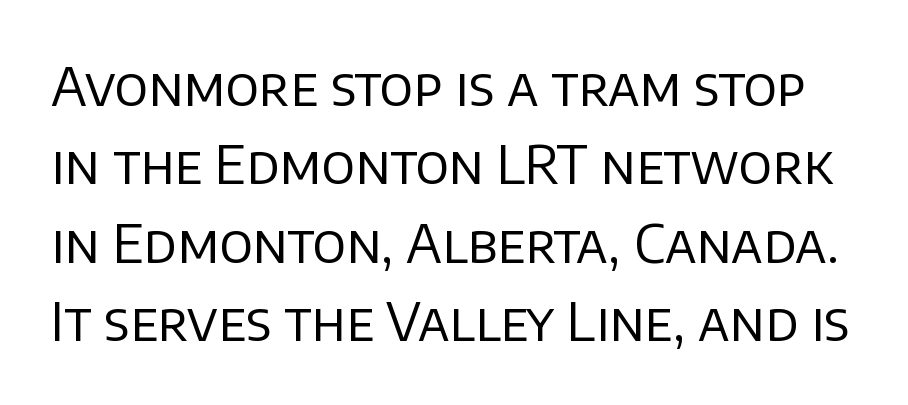
{"serif": "no", "italic": "no", "bold": "no", "weight": "regular", "width": "normal", "stroke_contrast": "low", "x_height": "large", "monospaced": "no", "underline": "no", "line_spacing": "normal", "line_spacing_ratio": 1.48, "letter_spacing": "normal", "letter_spacing_em": 0.0, "glyph_px": 53}
